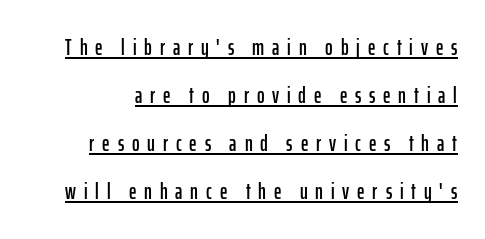
{"italic": "no", "underline": "yes", "line_spacing": "loose", "line_spacing_ratio": 2.09, "letter_spacing": "wide", "letter_spacing_em": 0.34, "glyph_px": 23}
